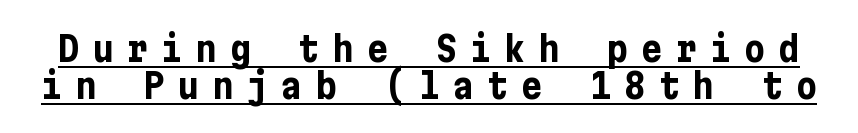
{"serif": "no", "italic": "no", "bold": "yes", "weight": "bold", "width": "condensed", "stroke_contrast": "low", "x_height": "medium", "underline": "yes", "line_spacing": "tight", "line_spacing_ratio": 1.05, "letter_spacing": "wide", "letter_spacing_em": 0.38, "glyph_px": 35}
